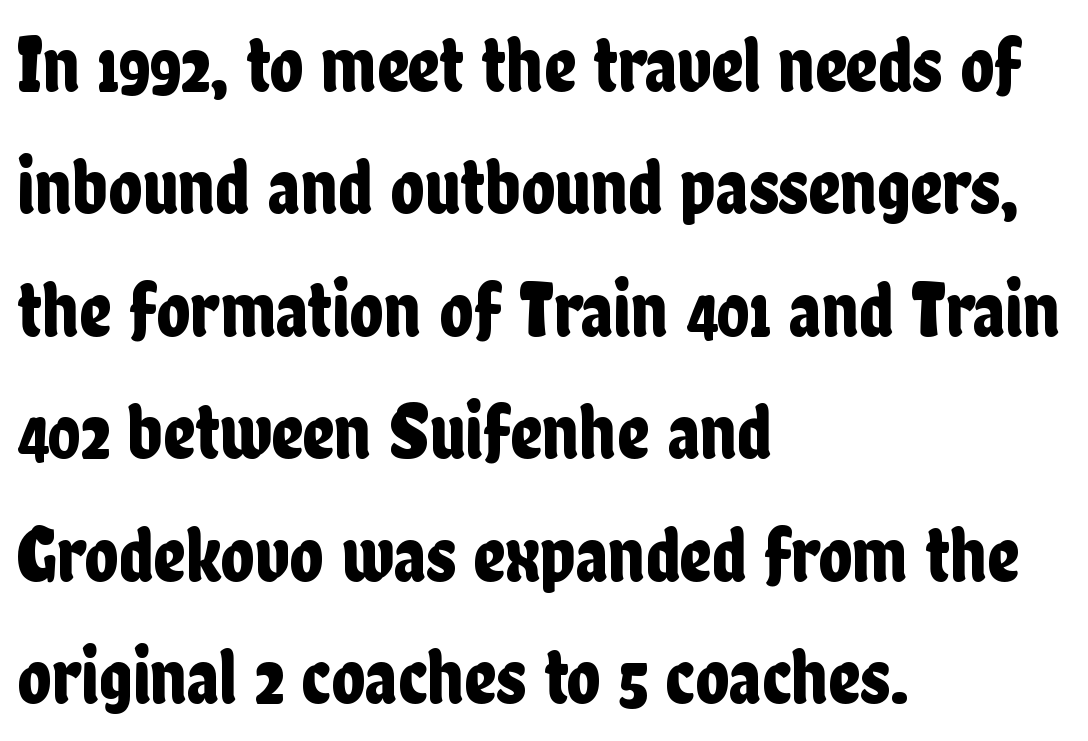
{"serif": "no", "italic": "no", "width": "condensed", "stroke_contrast": "low", "x_height": "medium", "monospaced": "no", "underline": "no", "align": "left", "line_spacing": "normal", "line_spacing_ratio": 1.55, "letter_spacing": "normal", "letter_spacing_em": 0.0, "glyph_px": 79}
